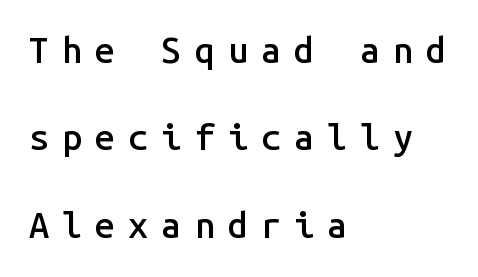
{"serif": "no", "italic": "no", "bold": "semi", "weight": "semibold", "width": "normal", "stroke_contrast": "low", "x_height": "medium", "monospaced": "yes", "underline": "no", "align": "left", "line_spacing": "loose", "line_spacing_ratio": 2.43, "letter_spacing": "wide", "letter_spacing_em": 0.36, "glyph_px": 36}
